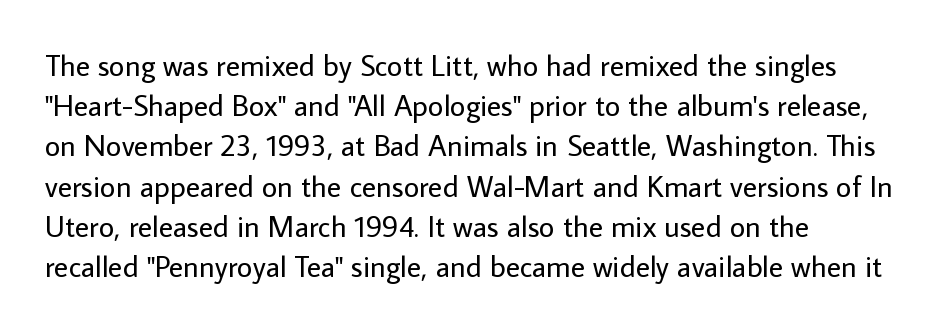
The image shows 30 px regular-weight sans-serif type, upright; set left-aligned, normal line spacing (1.34x), normal letter spacing, not underlined; low stroke contrast and a medium x-height.
